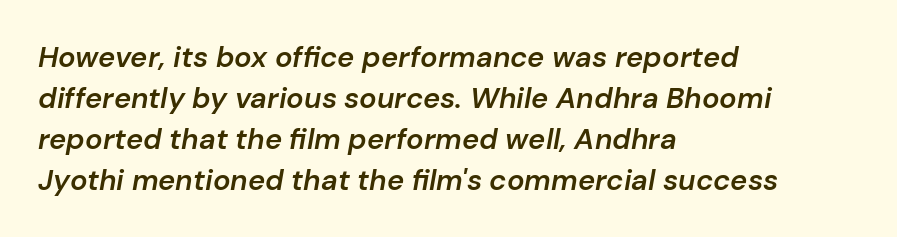
Q: Is the text bold? A: Semi-bold.
Q: Is the text italic (slanted)? A: Yes, it leans right by about 10 degrees.
Q: Is the text underlined? A: No.
Q: How is the paragraph aligned? A: Left-aligned.
Q: Is the spacing between letters normal or unusually wide? A: Normal.
Q: Is the spacing between lines tight, normal or loose? A: Normal.
Q: Width (condensed, normal, or wide)? A: Normal.
Q: Stroke contrast? A: Low.
Q: x-height? A: Medium.
Q: Monospaced? A: No.
